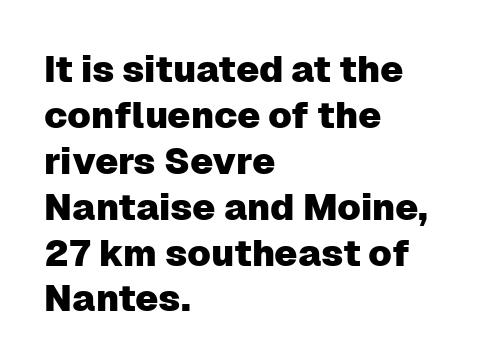
{"serif": "no", "italic": "no", "width": "normal", "stroke_contrast": "low", "x_height": "medium", "monospaced": "no", "underline": "no", "align": "left", "line_spacing_ratio": 1.24, "letter_spacing": "normal", "letter_spacing_em": 0.0, "glyph_px": 37}
